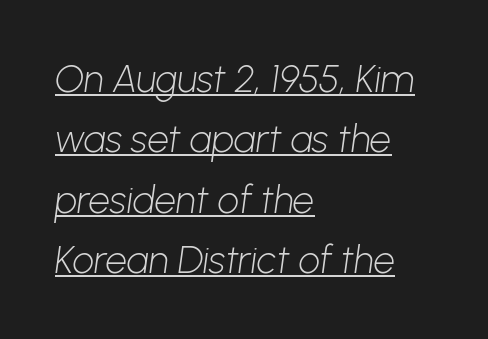
The vertical gap from one line to the next is medium. Honestly, the underline is the first thing you notice here. A light-to-regular cut is what we see here. You could not count columns in this text — the font is proportionally spaced.
